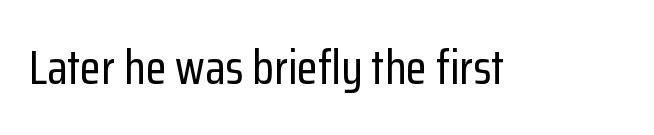
{"serif": "no", "italic": "no", "width": "condensed", "stroke_contrast": "low", "x_height": "medium", "monospaced": "no", "underline": "no", "letter_spacing": "normal", "letter_spacing_em": 0.0, "glyph_px": 48}
